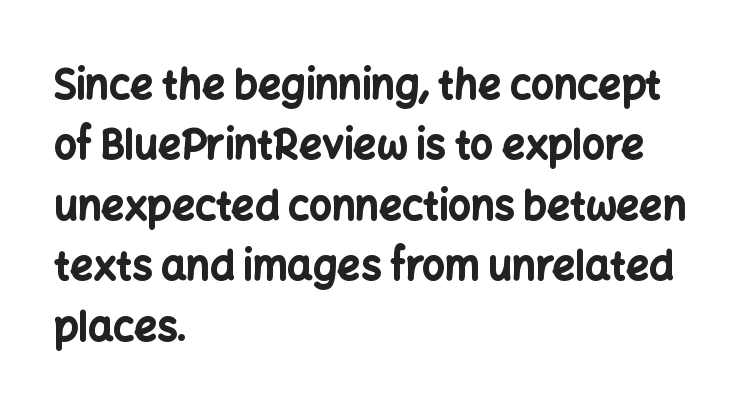
The image shows 40 px bold sans-serif type, upright; set left-aligned, normal line spacing (1.51x), normal letter spacing, not underlined; low stroke contrast and a medium x-height.
